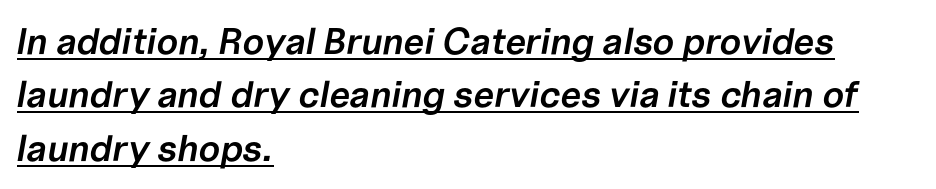
The image shows 37 px semibold type, italic (leaning right); set left-aligned, normal line spacing (1.44x), normal letter spacing, underlined; low stroke contrast and a medium x-height.
